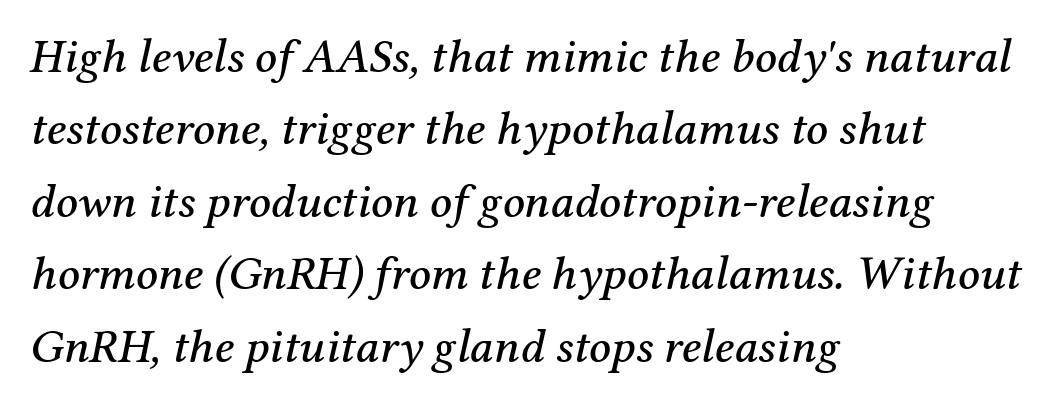
{"serif": "yes", "italic": "yes", "lean": "right", "slant_degrees": 12, "width": "normal", "stroke_contrast": "medium", "x_height": "medium", "monospaced": "no", "underline": "no", "align": "left", "line_spacing": "normal", "line_spacing_ratio": 1.51, "letter_spacing": "normal", "letter_spacing_em": 0.0, "glyph_px": 48}
